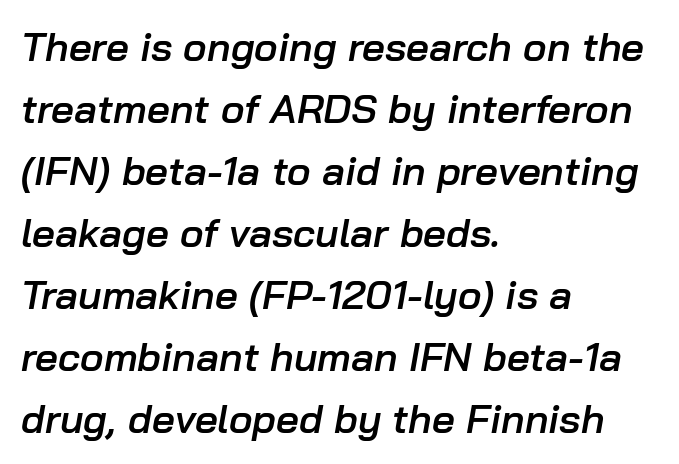
{"italic": "yes", "lean": "right", "slant_degrees": 10, "bold": "semi", "weight": "semibold", "width": "normal", "stroke_contrast": "low", "x_height": "medium", "monospaced": "no", "underline": "no", "align": "left", "line_spacing": "normal", "line_spacing_ratio": 1.55, "letter_spacing": "normal", "letter_spacing_em": 0.0, "glyph_px": 40}
